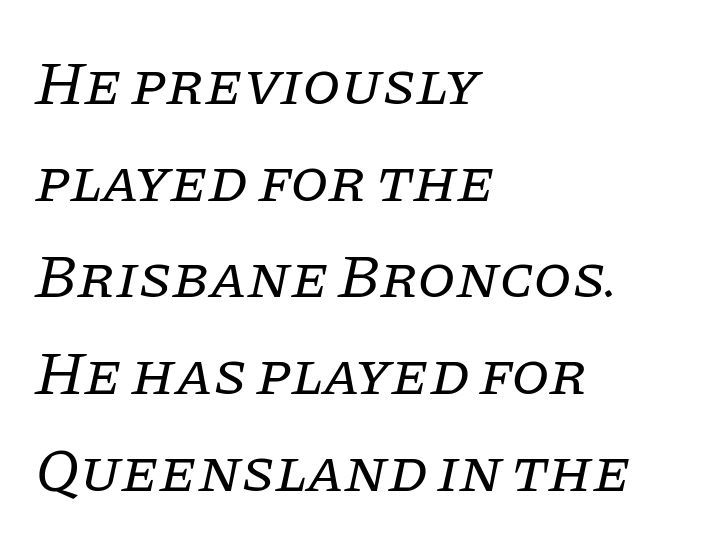
{"serif": "yes", "italic": "yes", "lean": "right", "slant_degrees": 11, "bold": "no", "weight": "regular", "width": "normal", "stroke_contrast": "low", "x_height": "large", "monospaced": "no", "underline": "no", "align": "left", "line_spacing": "normal", "line_spacing_ratio": 1.56, "letter_spacing": "normal", "letter_spacing_em": 0.0, "glyph_px": 62}
